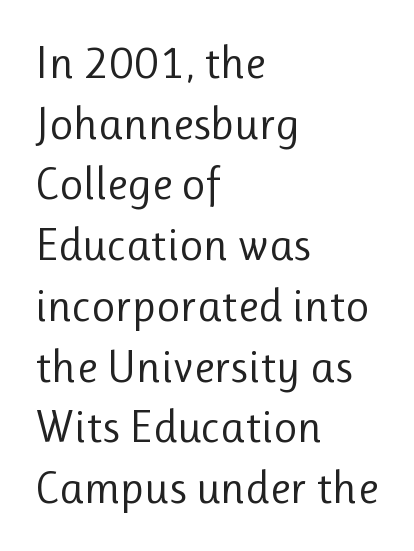
Is the type heavy? It reads as light-to-regular instead. Think of a printed novel: that variable character pitch is what you see here. Observe the ordinary spacing: letters are neighbours, not strangers. Serifs: no, the terminals of the letterforms are clean. The passage shown stacks its lines at a standard gap.
